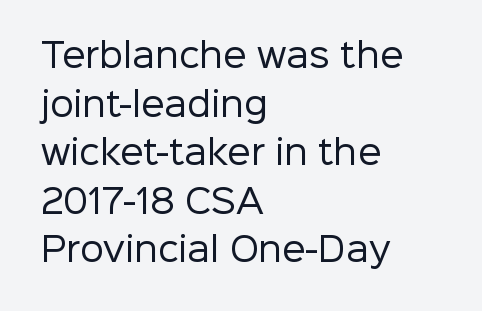
{"serif": "no", "italic": "no", "bold": "no", "weight": "regular", "width": "normal", "stroke_contrast": "low", "x_height": "medium", "monospaced": "no", "underline": "no", "align": "left", "line_spacing": "normal", "line_spacing_ratio": 1.47, "letter_spacing": "normal", "letter_spacing_em": 0.0, "glyph_px": 33}
